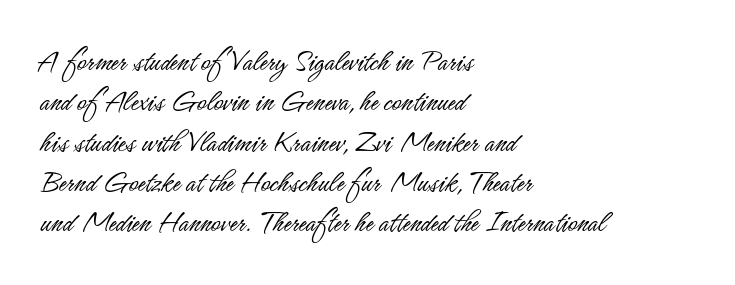
The image shows 32 px light, condensed sans-serif type; set left-aligned, normal line spacing (1.26x), normal letter spacing, not underlined; low stroke contrast and a small x-height.
